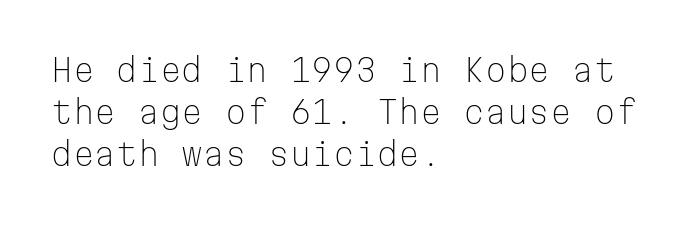
Q: Is the text bold? A: No.
Q: Is the text italic (slanted)? A: No, it is upright.
Q: Is the typeface a serif or a sans-serif typeface? A: Sans-serif.
Q: Is the text underlined? A: No.
Q: How is the paragraph aligned? A: Left-aligned.
Q: Is the spacing between letters normal or unusually wide? A: Normal.
Q: Is the spacing between lines tight, normal or loose? A: Normal.
Q: Width (condensed, normal, or wide)? A: Normal.
Q: Stroke contrast? A: Low.
Q: x-height? A: Medium.
Q: Monospaced? A: Yes.
